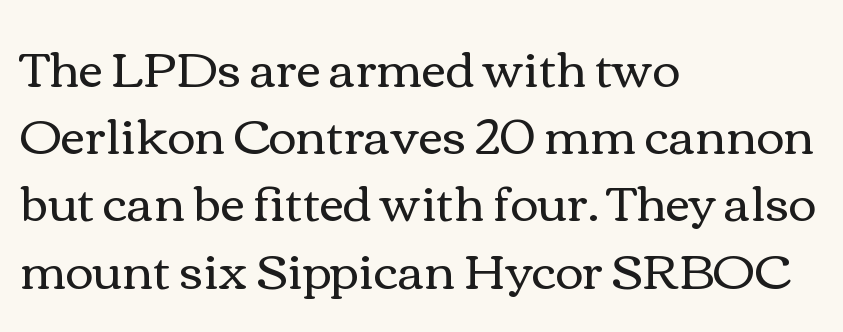
The image shows 48 px regular-weight, wide type, upright; set left-aligned, normal line spacing (1.4x), normal letter spacing, not underlined; a medium x-height.
